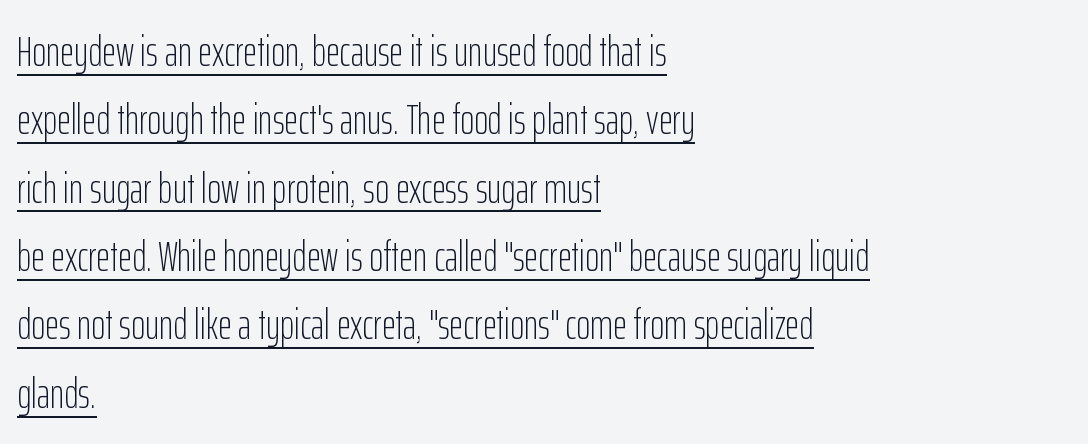
Q: Is the text bold? A: No.
Q: Is the text italic (slanted)? A: No, it is upright.
Q: Is the typeface a serif or a sans-serif typeface? A: Sans-serif.
Q: Is the text underlined? A: Yes.
Q: How is the paragraph aligned? A: Left-aligned.
Q: Is the spacing between letters normal or unusually wide? A: Normal.
Q: Is the spacing between lines tight, normal or loose? A: Normal.
Q: Width (condensed, normal, or wide)? A: Condensed.
Q: Stroke contrast? A: Low.
Q: x-height? A: Medium.
Q: Monospaced? A: No.
